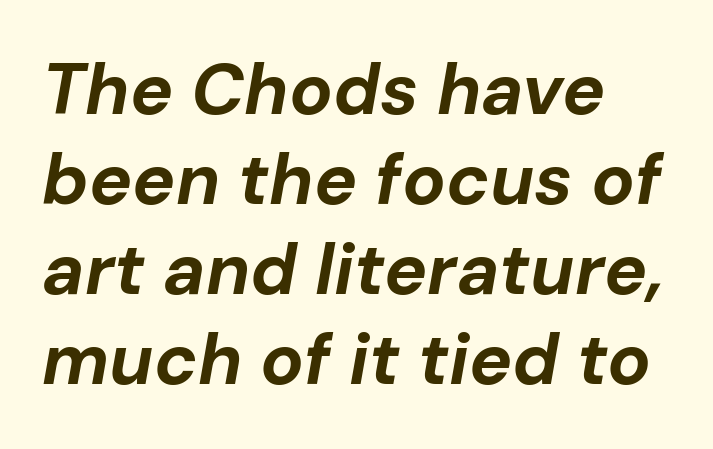
{"italic": "yes", "lean": "right", "slant_degrees": 10, "bold": "yes", "weight": "bold", "width": "normal", "stroke_contrast": "low", "x_height": "medium", "monospaced": "no", "underline": "no", "align": "left", "line_spacing": "normal", "line_spacing_ratio": 1.25, "letter_spacing": "normal", "letter_spacing_em": 0.0, "glyph_px": 72}
